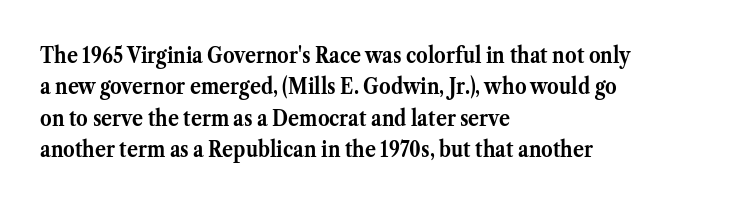
Q: Is the text bold? A: Yes.
Q: Is the text italic (slanted)? A: No, it is upright.
Q: Is the text underlined? A: No.
Q: How is the paragraph aligned? A: Left-aligned.
Q: Is the spacing between letters normal or unusually wide? A: Normal.
Q: Is the spacing between lines tight, normal or loose? A: Normal.
